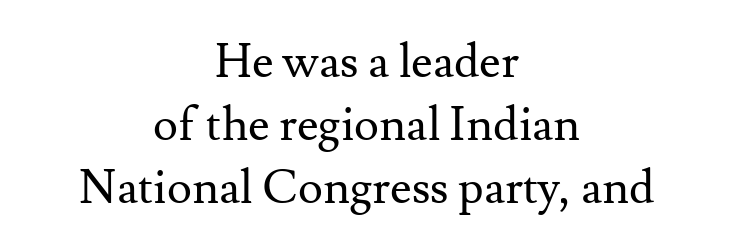
{"serif": "yes", "italic": "no", "bold": "no", "weight": "regular", "width": "normal", "stroke_contrast": "medium", "x_height": "small", "monospaced": "no", "underline": "no", "align": "center", "line_spacing": "normal", "line_spacing_ratio": 1.34, "letter_spacing": "normal", "letter_spacing_em": 0.0, "glyph_px": 47}
